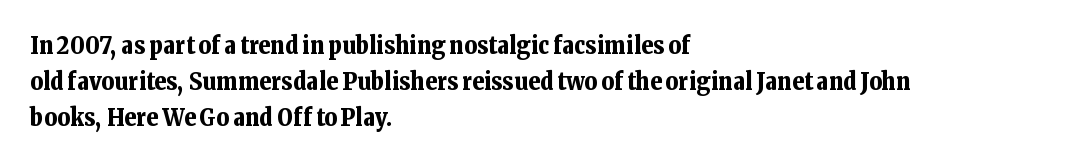
The image shows 24 px bold type, upright; set left-aligned, normal line spacing (1.49x), normal letter spacing, not underlined.
